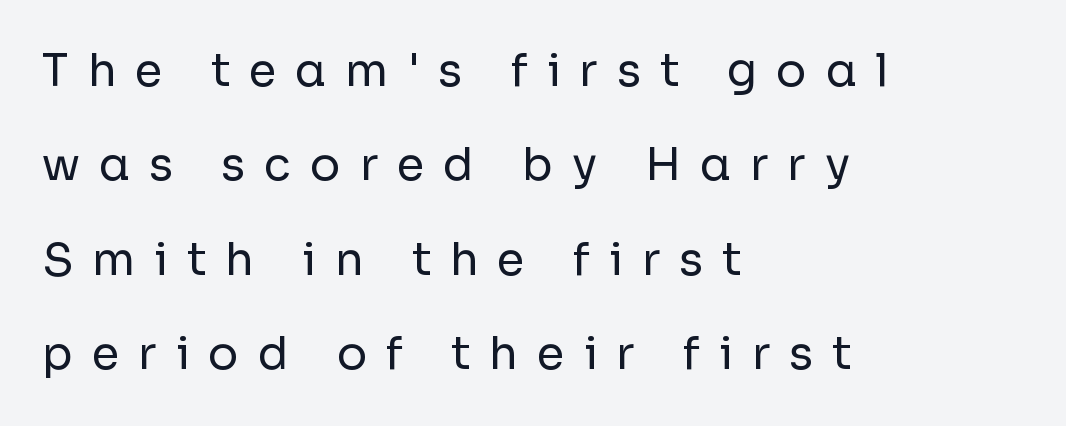
The image shows 45 px regular-weight sans-serif type, upright; set left-aligned, loose line spacing (2.1x), unusually wide letter spacing (+0.42 em), not underlined; low stroke contrast and a medium x-height.
